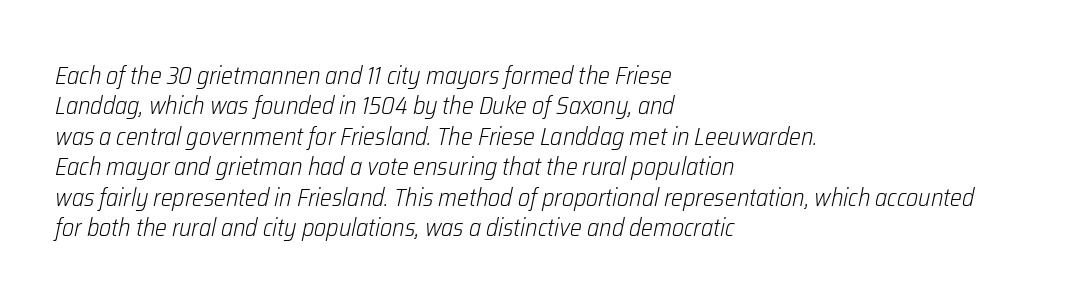
Q: Is the text bold? A: No.
Q: Is the text italic (slanted)? A: Yes, it leans right by about 12 degrees.
Q: Is the text underlined? A: No.
Q: How is the paragraph aligned? A: Left-aligned.
Q: Is the spacing between letters normal or unusually wide? A: Normal.
